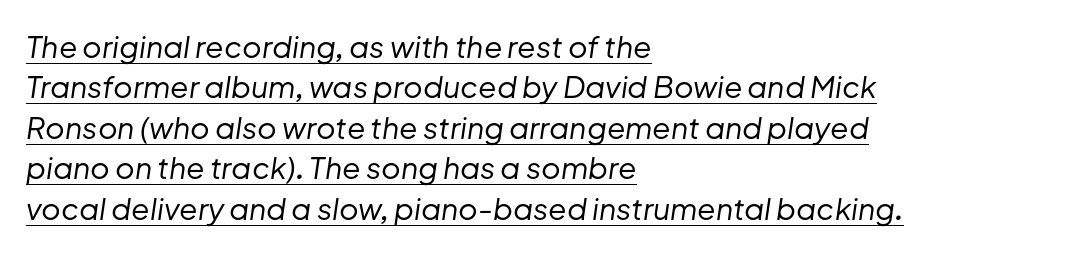
Q: Is the text bold? A: No.
Q: Is the text italic (slanted)? A: Yes, it leans right by about 8 degrees.
Q: Is the text underlined? A: Yes.
Q: How is the paragraph aligned? A: Left-aligned.
Q: Is the spacing between letters normal or unusually wide? A: Normal.
Q: Is the spacing between lines tight, normal or loose? A: Normal.
Q: Width (condensed, normal, or wide)? A: Normal.
Q: Stroke contrast? A: Low.
Q: x-height? A: Medium.
Q: Monospaced? A: No.
